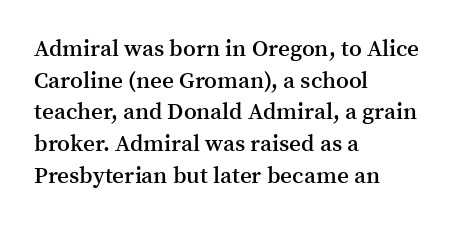
The image shows 23 px text type, upright; set left-aligned, normal line spacing (1.38x), normal letter spacing, not underlined.
